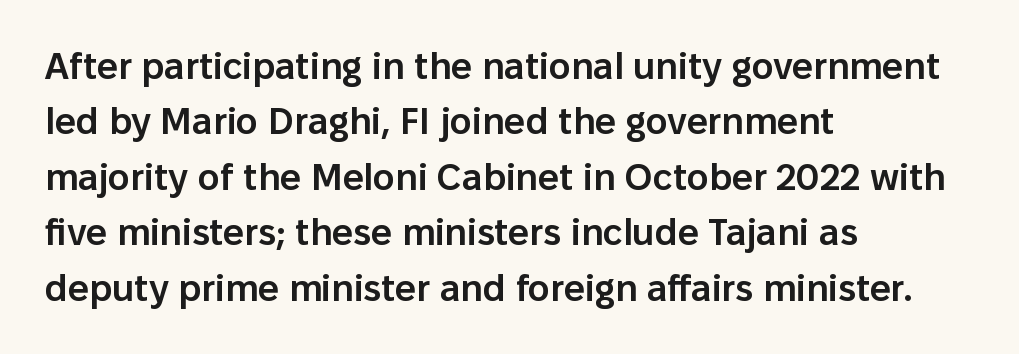
Q: Is the text bold? A: Semi-bold.
Q: Is the text italic (slanted)? A: No, it is upright.
Q: Is the typeface a serif or a sans-serif typeface? A: Sans-serif.
Q: Is the text underlined? A: No.
Q: How is the paragraph aligned? A: Left-aligned.
Q: Is the spacing between letters normal or unusually wide? A: Normal.
Q: Is the spacing between lines tight, normal or loose? A: Normal.
Q: Width (condensed, normal, or wide)? A: Normal.
Q: Stroke contrast? A: Low.
Q: x-height? A: Medium.
Q: Monospaced? A: No.
